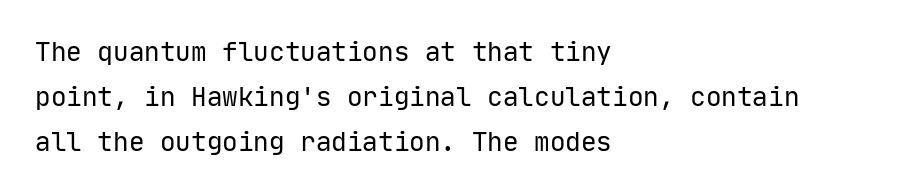
The image shows 26 px text type, upright; set left-aligned, line spacing 1.73x, normal letter spacing, not underlined.
